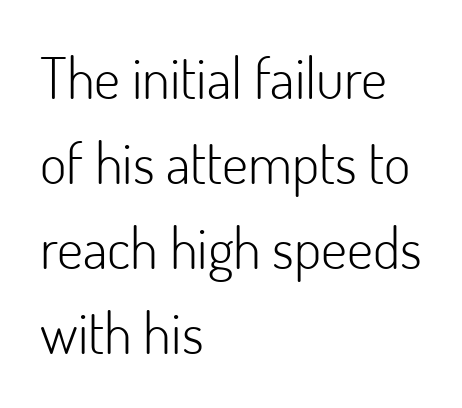
{"serif": "no", "italic": "no", "bold": "no", "weight": "light", "width": "normal", "stroke_contrast": "low", "x_height": "small", "monospaced": "no", "underline": "no", "align": "left", "line_spacing": "normal", "line_spacing_ratio": 1.49, "letter_spacing": "normal", "letter_spacing_em": 0.0, "glyph_px": 57}
